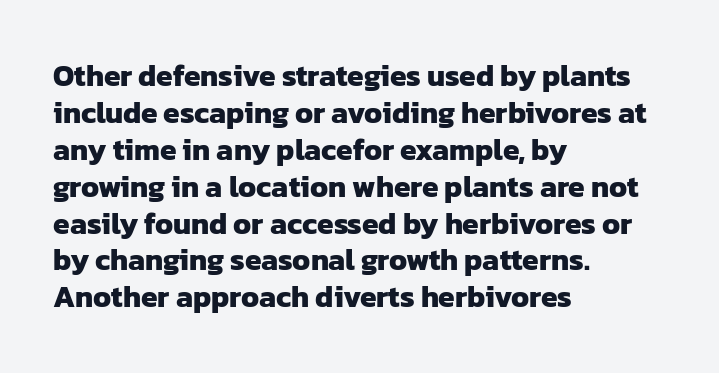
What weight is shown? A full bold with thick strokes. A student would call this left alignment; a typographer would say flush left, rag right. Each letter's strokes conclude bluntly, with no projecting serifs. Short note: letters normally spaced.
